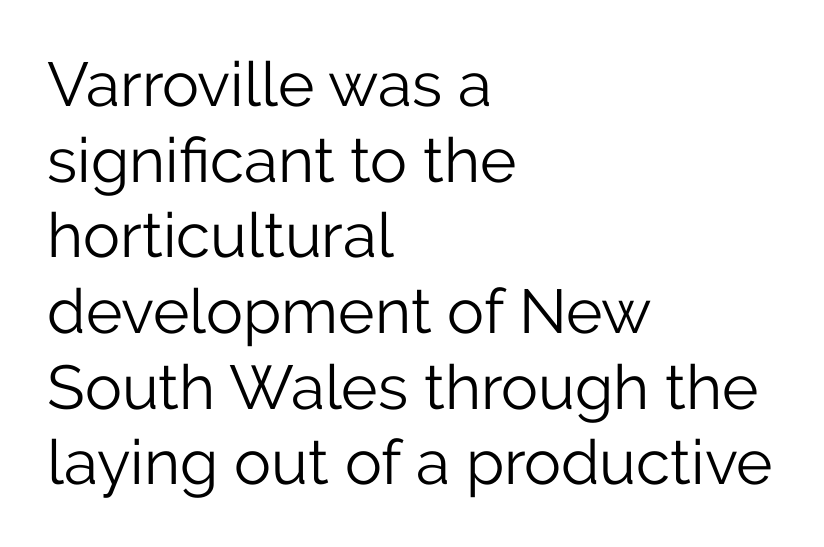
Q: Is the text bold? A: No.
Q: Is the text italic (slanted)? A: No, it is upright.
Q: Is the typeface a serif or a sans-serif typeface? A: Sans-serif.
Q: Is the text underlined? A: No.
Q: How is the paragraph aligned? A: Left-aligned.
Q: Is the spacing between letters normal or unusually wide? A: Normal.
Q: Width (condensed, normal, or wide)? A: Normal.
Q: Stroke contrast? A: Low.
Q: x-height? A: Medium.
Q: Monospaced? A: No.
